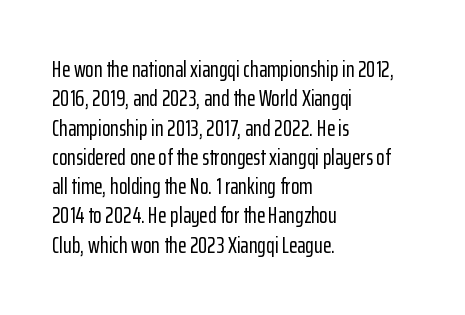
The image shows 22 px text type, upright; set left-aligned, normal line spacing (1.33x), normal letter spacing, not underlined.
